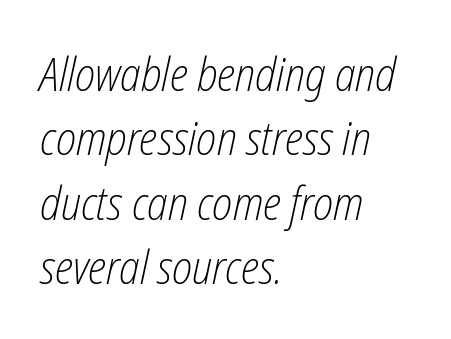
The image shows 47 px light, condensed type, italic (leaning right); set left-aligned, normal line spacing (1.37x), normal letter spacing, not underlined; low stroke contrast and a medium x-height.
